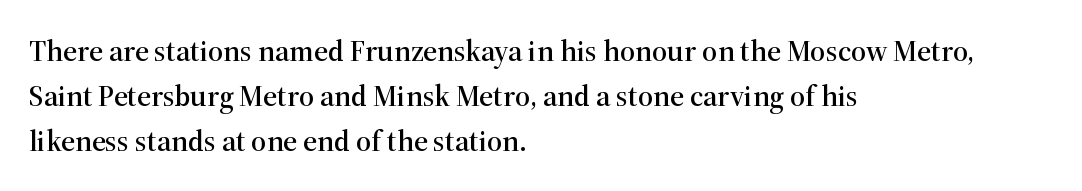
{"serif": "yes", "italic": "no", "width": "normal", "stroke_contrast": "high", "x_height": "medium", "monospaced": "no", "underline": "no", "align": "left", "line_spacing": "normal", "line_spacing_ratio": 1.5, "letter_spacing": "normal", "letter_spacing_em": 0.0, "glyph_px": 30}
